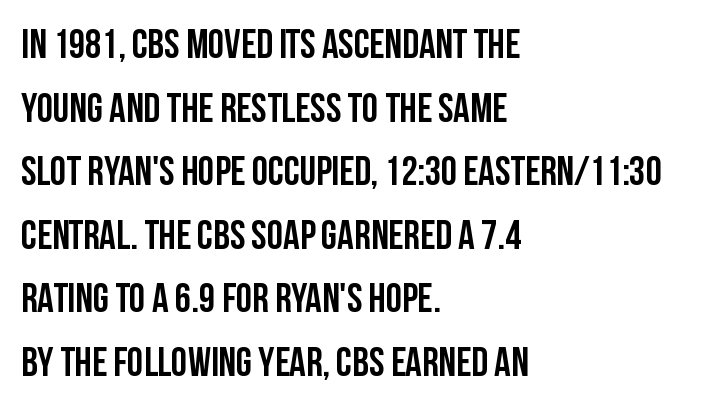
Is this a fixed-width face? No — the glyphs have proportional, varying widths. Decoration check: the copy has no underline. It's the straight-up-and-down kind of type. The tracking reads as untouched default to a designer's eye. The vertical gap from one line to the next is medium. Type style note: lacks serifs.
